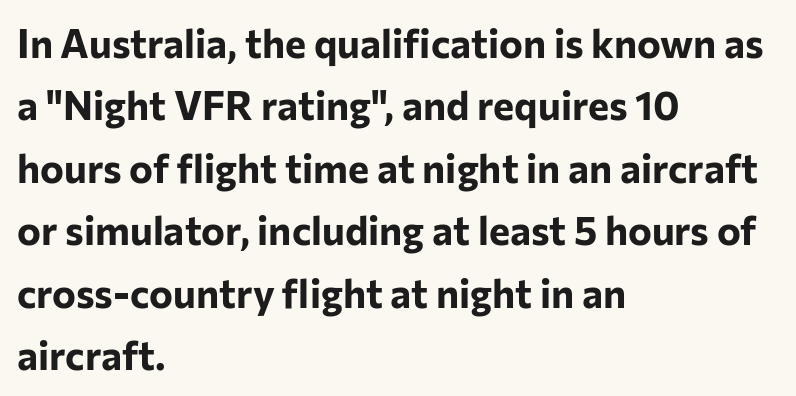
These lines are rendered in a variable-pitch font. You could call the tracking neutral — neither tight nor loose. The typesetting leans heavy: a genuine bold. Line starts are locked; line ends wander. You can tell from the bare stems that sans-serif type was used.
